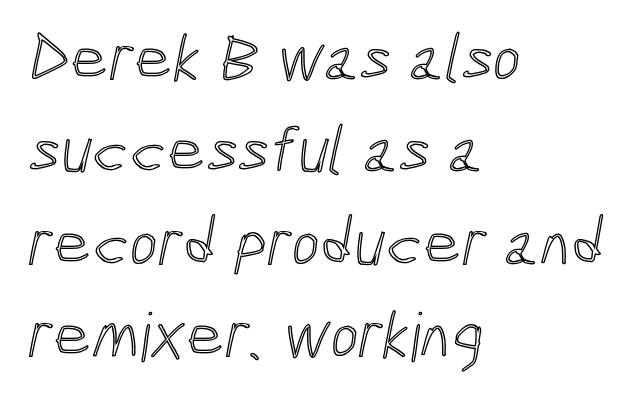
Q: Is the text underlined? A: No.
Q: How is the paragraph aligned? A: Left-aligned.
Q: Is the spacing between letters normal or unusually wide? A: Normal.
Q: Is the spacing between lines tight, normal or loose? A: Normal.
Q: Width (condensed, normal, or wide)? A: Condensed.
Q: x-height? A: Medium.
Q: Monospaced? A: No.
